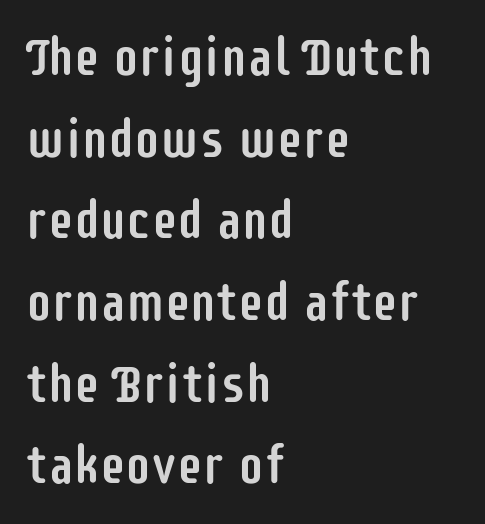
Ascenders rise straight up at ninety degrees. Here the designer chose a conventional face with non-uniform glyph widths. This sample uses a sans-serif face. A classic flush-left, rag-right setting is used for this passage. Descenders are the only things crossing below the line.
